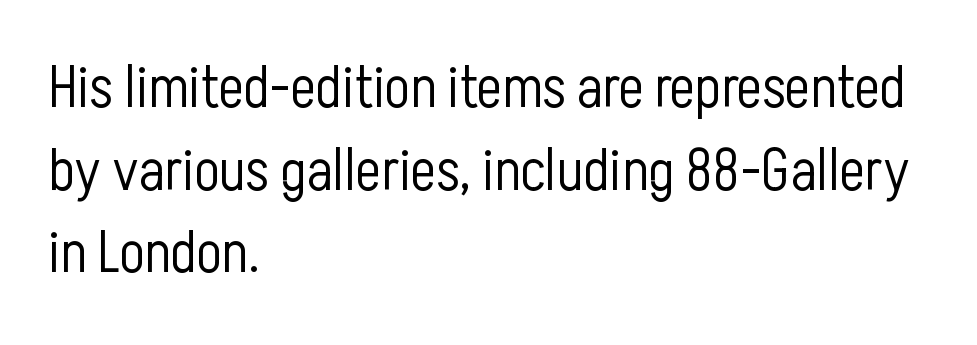
Q: Is the text bold? A: No.
Q: Is the text italic (slanted)? A: No, it is upright.
Q: Is the typeface a serif or a sans-serif typeface? A: Sans-serif.
Q: Is the text underlined? A: No.
Q: How is the paragraph aligned? A: Left-aligned.
Q: Is the spacing between letters normal or unusually wide? A: Normal.
Q: Is the spacing between lines tight, normal or loose? A: Normal.
Q: Width (condensed, normal, or wide)? A: Condensed.
Q: Stroke contrast? A: Low.
Q: x-height? A: Medium.
Q: Monospaced? A: No.
